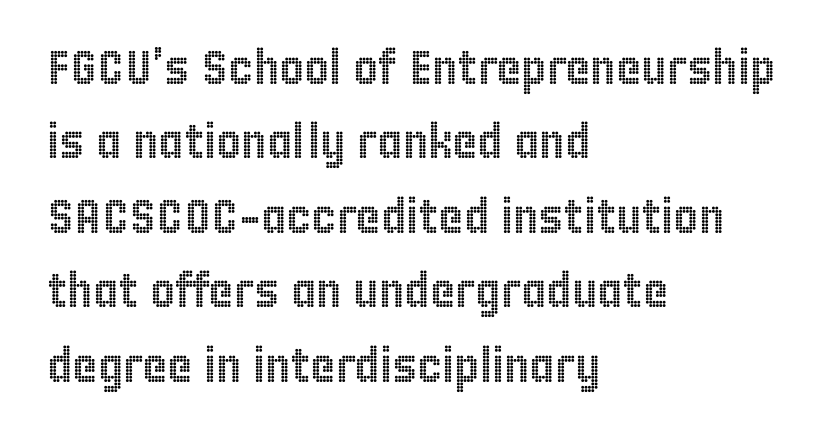
The image shows 48 px condensed type, upright; set left-aligned, normal line spacing (1.55x), normal letter spacing, not underlined; a large x-height.
